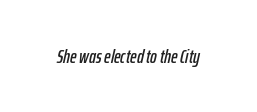
No extra tracking has been applied to these lines. The typography opts for an oblique posture over an upright one. Descenders are the only things crossing below the line.
